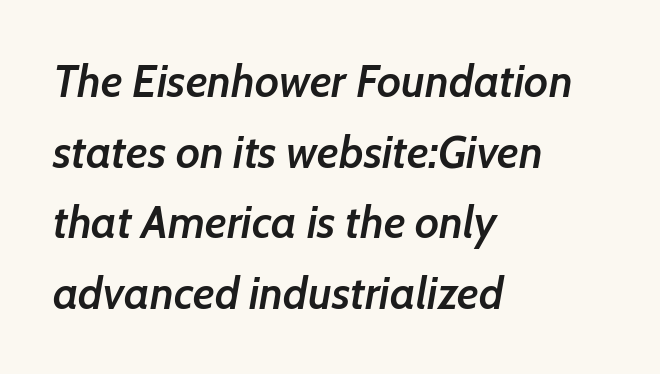
{"italic": "yes", "lean": "right", "slant_degrees": 7, "bold": "semi", "weight": "semibold", "width": "normal", "stroke_contrast": "low", "x_height": "medium", "monospaced": "no", "underline": "no", "align": "left", "line_spacing": "normal", "line_spacing_ratio": 1.57, "letter_spacing": "normal", "letter_spacing_em": 0.0, "glyph_px": 45}
